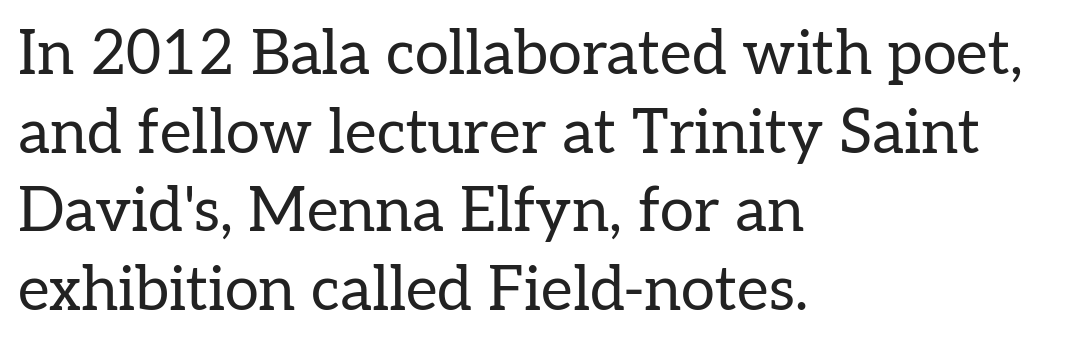
{"serif": "yes", "italic": "no", "bold": "no", "weight": "regular", "width": "normal", "stroke_contrast": "low", "x_height": "medium", "monospaced": "no", "underline": "no", "align": "left", "line_spacing": "normal", "line_spacing_ratio": 1.29, "letter_spacing": "normal", "letter_spacing_em": 0.0, "glyph_px": 61}
